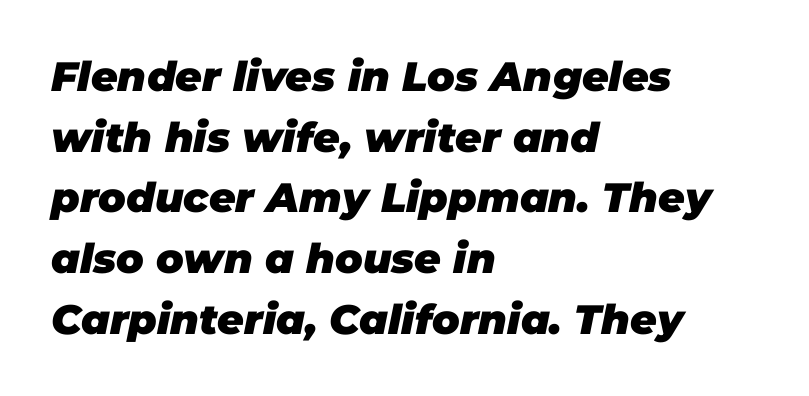
{"italic": "yes", "lean": "right", "slant_degrees": 11, "bold": "yes", "weight": "heavy", "width": "normal", "stroke_contrast": "low", "x_height": "large", "monospaced": "no", "underline": "no", "align": "left", "line_spacing": "normal", "line_spacing_ratio": 1.48, "letter_spacing": "normal", "letter_spacing_em": 0.0, "glyph_px": 41}
